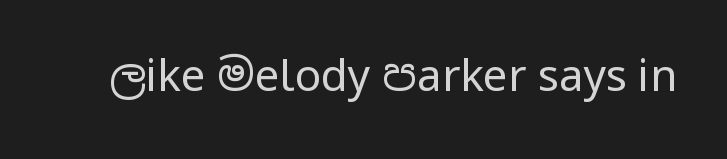
{"serif": "no", "italic": "no", "bold": "no", "weight": "regular", "width": "normal", "stroke_contrast": "low", "x_height": "medium", "monospaced": "no", "underline": "no", "letter_spacing": "normal", "letter_spacing_em": 0.0, "glyph_px": 44}
